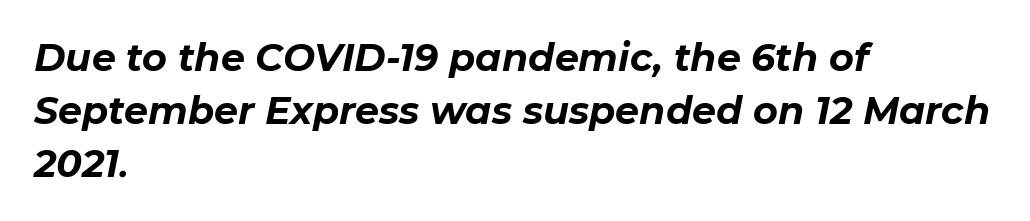
The image shows 38 px bold type, italic (leaning right); set left-aligned, normal line spacing (1.39x), normal letter spacing, not underlined; low stroke contrast and a medium x-height.
